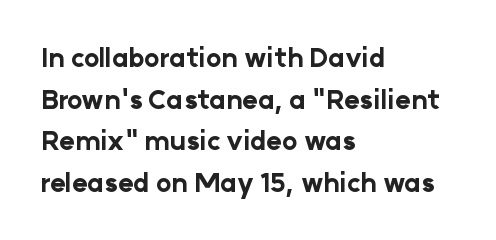
Q: Is the text bold? A: Yes.
Q: Is the text italic (slanted)? A: No, it is upright.
Q: Is the text underlined? A: No.
Q: How is the paragraph aligned? A: Left-aligned.
Q: Is the spacing between letters normal or unusually wide? A: Normal.
Q: Is the spacing between lines tight, normal or loose? A: Normal.
